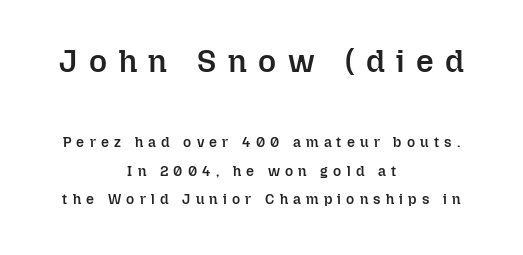
Q: Is the text bold? A: Semi-bold.
Q: Is the text italic (slanted)? A: No, it is upright.
Q: Is the text underlined? A: No.
Q: How is the paragraph aligned? A: Centered.
Q: Is the spacing between letters normal or unusually wide? A: Unusually wide.
Q: Is the spacing between lines tight, normal or loose? A: Loose.
Q: Which block of text is set in a larger size, the first (top) or the second (bottom)? A: The first (top) one.
Q: Width (condensed, normal, or wide)? A: Normal.
Q: Stroke contrast? A: Low.
Q: x-height? A: Medium.
Q: Monospaced? A: No.
